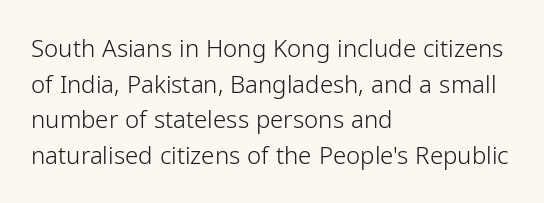
The image shows 24 px text type, upright; set left-aligned, normal line spacing (1.48x), normal letter spacing, not underlined.
